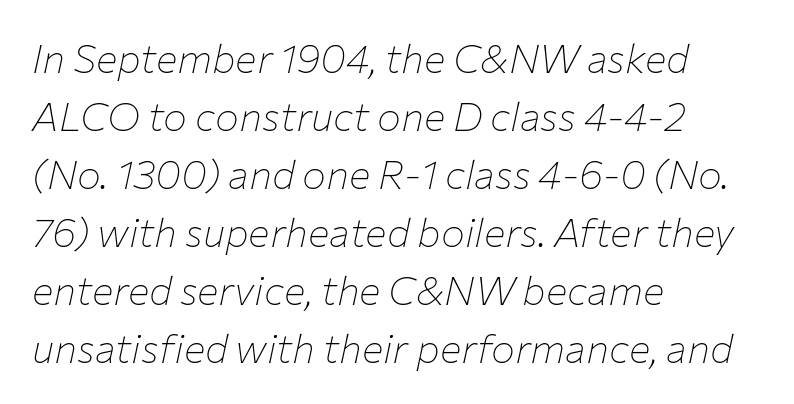
The image shows 40 px thin type, italic (leaning right); set left-aligned, normal line spacing (1.45x), normal letter spacing, not underlined; low stroke contrast and a medium x-height.
